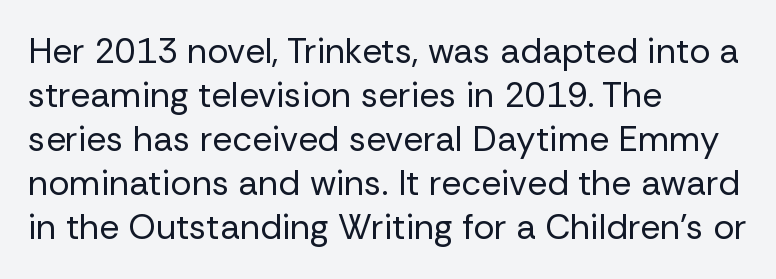
{"serif": "no", "italic": "no", "bold": "no", "weight": "regular", "width": "normal", "stroke_contrast": "low", "x_height": "medium", "monospaced": "no", "underline": "no", "align": "left", "line_spacing": "normal", "line_spacing_ratio": 1.26, "letter_spacing": "normal", "letter_spacing_em": 0.0, "glyph_px": 35}
